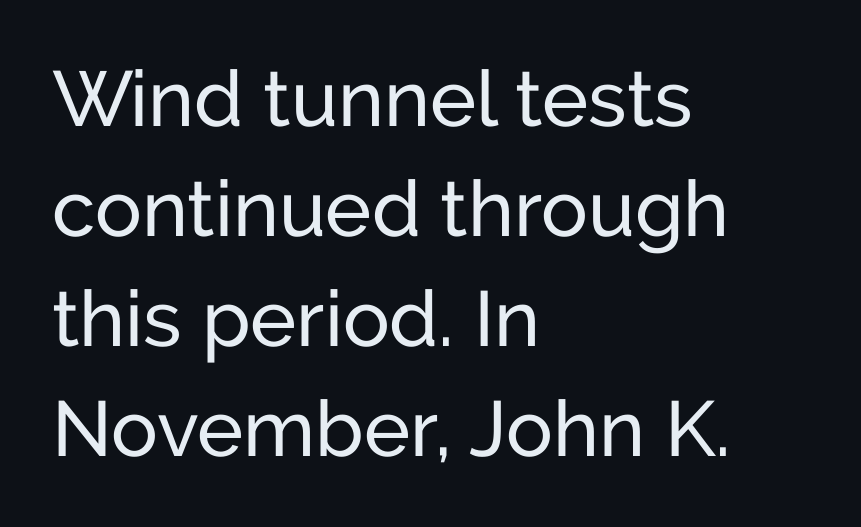
The image shows 78 px regular-weight sans-serif type, upright; set left-aligned, normal line spacing (1.41x), normal letter spacing, not underlined; low stroke contrast and a medium x-height.
